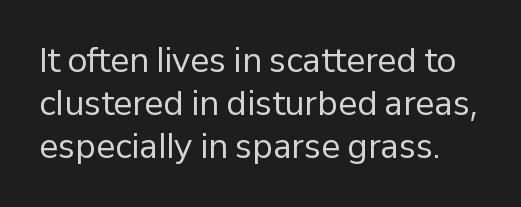
Q: Is the text bold? A: No.
Q: Is the text italic (slanted)? A: No, it is upright.
Q: Is the typeface a serif or a sans-serif typeface? A: Sans-serif.
Q: Is the text underlined? A: No.
Q: Is the spacing between letters normal or unusually wide? A: Normal.
Q: Is the spacing between lines tight, normal or loose? A: Normal.
Q: Width (condensed, normal, or wide)? A: Normal.
Q: Stroke contrast? A: Low.
Q: x-height? A: Medium.
Q: Monospaced? A: No.
